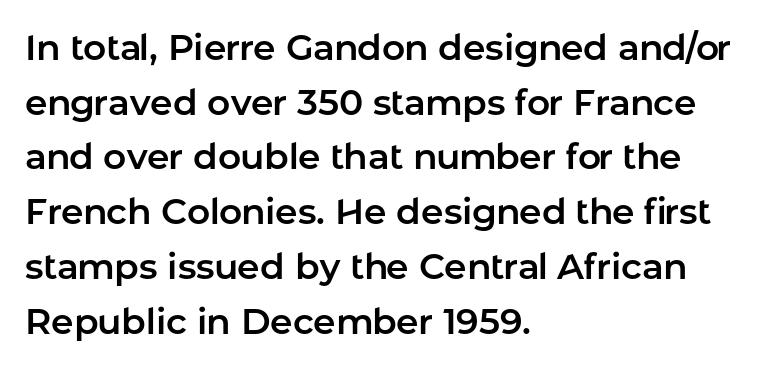
Which margin do the lines hug? The left one — the right edge is uneven. Observe the ordinary spacing: letters are neighbours, not strangers. Each new line begins a customary step beneath the previous one. Just letters on the line, the space beneath them empty. Do the characters align in a grid? No, the font is proportional. The face used here is a sans, in the tradition of grotesques and geometrics.
